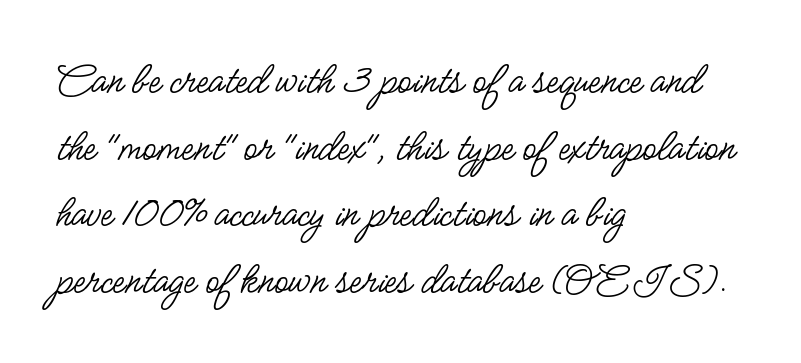
{"serif": "no", "bold": "no", "weight": "regular", "width": "condensed", "stroke_contrast": "low", "x_height": "small", "monospaced": "no", "underline": "no", "align": "left", "line_spacing": "normal", "line_spacing_ratio": 1.48, "letter_spacing": "normal", "letter_spacing_em": 0.0, "glyph_px": 45}
